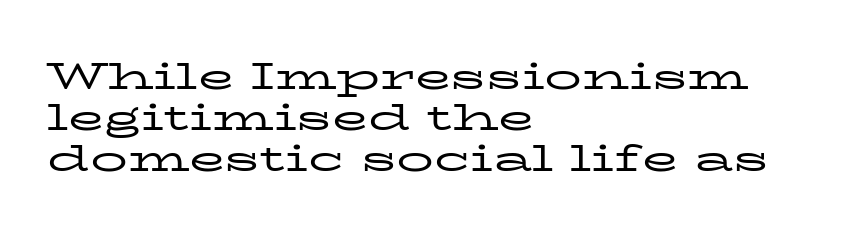
The image shows 37 px regular-weight, wide serif type, upright; set left-aligned, tight line spacing (1.11x), normal letter spacing, not underlined; low stroke contrast and a medium x-height.
